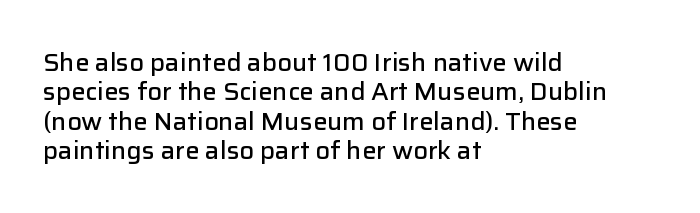
This rendering leaves character spacing at its baseline value. The gap between lines stays unmarked. Characters remain perfectly vertical along every line. The compositor pushed each line to the left boundary.
